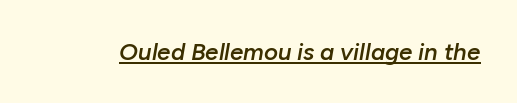
{"italic": "yes", "lean": "right", "slant_degrees": 10, "bold": "semi", "underline": "yes", "letter_spacing": "normal", "letter_spacing_em": 0.0, "glyph_px": 24}
